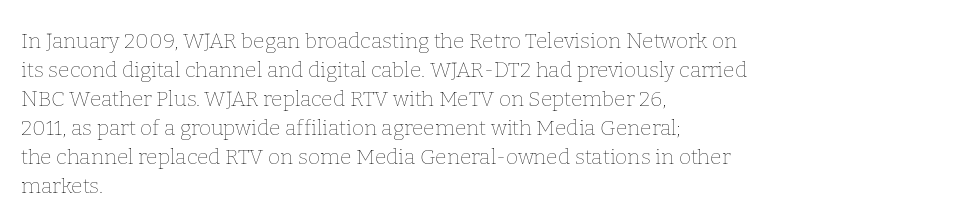
{"italic": "no", "bold": "no", "underline": "no", "align": "left", "line_spacing": "normal", "line_spacing_ratio": 1.38, "letter_spacing": "normal", "letter_spacing_em": 0.0, "glyph_px": 21}
